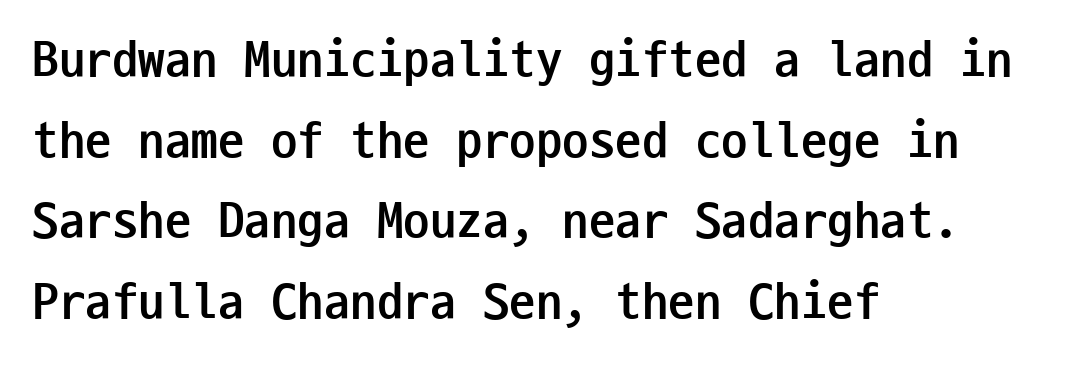
{"serif": "no", "italic": "no", "bold": "yes", "weight": "semibold", "width": "condensed", "stroke_contrast": "low", "x_height": "medium", "monospaced": "yes", "underline": "no", "align": "left", "line_spacing": "normal", "line_spacing_ratio": 1.52, "letter_spacing": "normal", "letter_spacing_em": 0.0, "glyph_px": 53}
